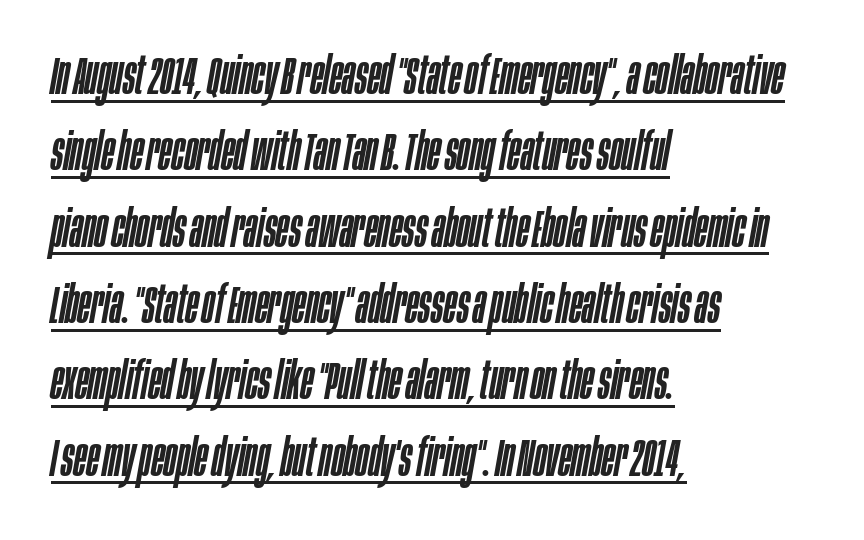
{"italic": "yes", "lean": "right", "slant_degrees": 10, "width": "condensed", "stroke_contrast": "low", "x_height": "large", "monospaced": "no", "underline": "yes", "align": "left", "line_spacing": "normal", "line_spacing_ratio": 1.44, "letter_spacing": "normal", "letter_spacing_em": 0.0, "glyph_px": 53}
